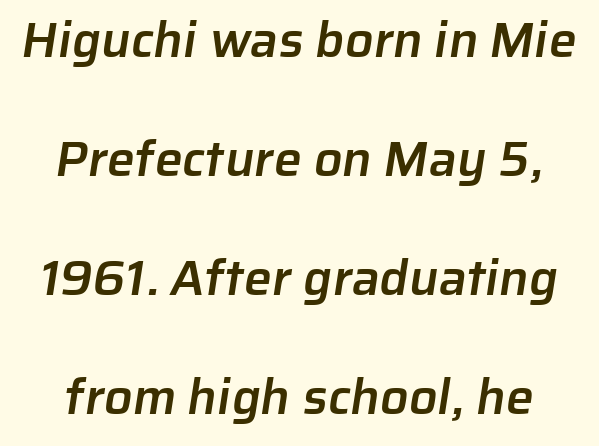
Q: Is the text bold? A: Semi-bold.
Q: Is the typeface a serif or a sans-serif typeface? A: Sans-serif.
Q: Is the text underlined? A: No.
Q: Is the spacing between letters normal or unusually wide? A: Normal.
Q: Is the spacing between lines tight, normal or loose? A: Loose.
Q: Width (condensed, normal, or wide)? A: Normal.
Q: Stroke contrast? A: Low.
Q: x-height? A: Medium.
Q: Monospaced? A: No.
